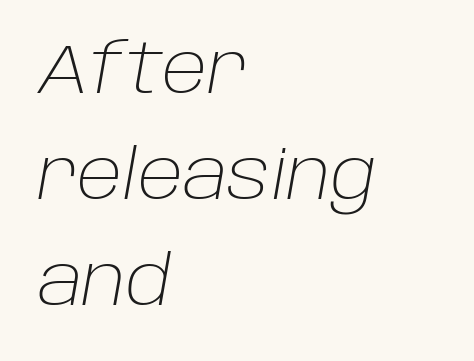
{"italic": "yes", "lean": "right", "slant_degrees": 10, "bold": "no", "weight": "light", "width": "normal", "stroke_contrast": "low", "x_height": "large", "monospaced": "no", "underline": "no", "align": "left", "line_spacing": "normal", "line_spacing_ratio": 1.56, "letter_spacing": "normal", "letter_spacing_em": 0.0, "glyph_px": 68}
